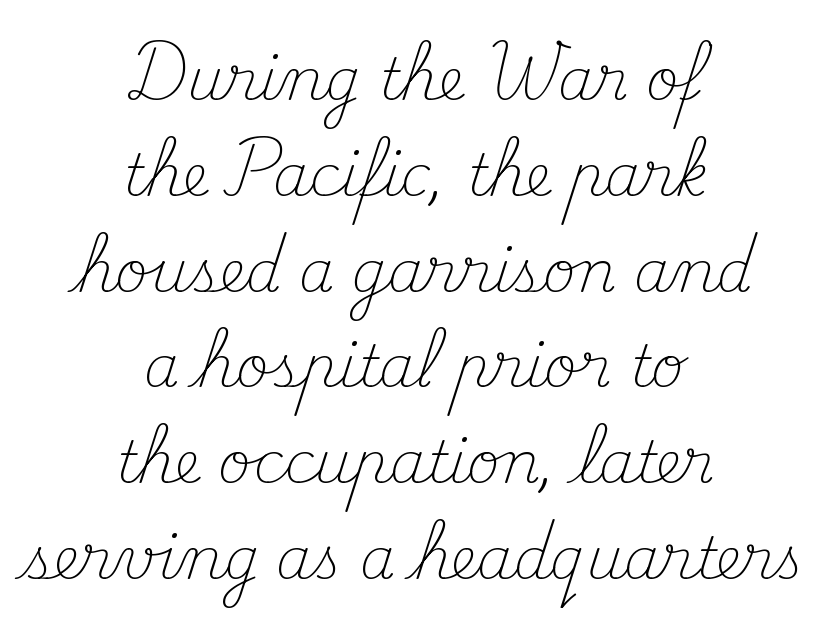
Honestly, the row spacing looks completely unremarkable. If you folded the block vertically in half, each line would mirror itself in length. Just letters on the line, the space beneath them empty. The text was rendered using a seriffed face with decorative stroke endings. Vertical stems look standard width or narrower in stroke.
